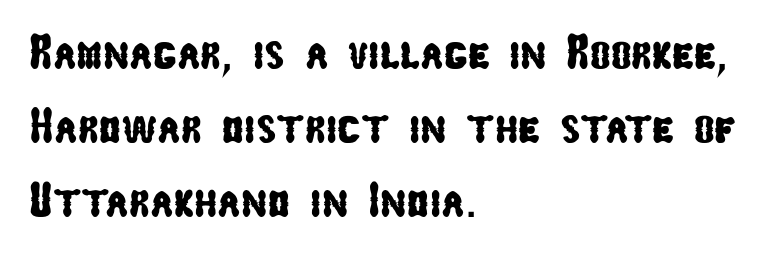
{"serif": "no", "width": "condensed", "stroke_contrast": "low", "x_height": "medium", "monospaced": "no", "underline": "no", "align": "left", "line_spacing": "normal", "line_spacing_ratio": 1.51, "letter_spacing": "normal", "letter_spacing_em": 0.0, "glyph_px": 49}
